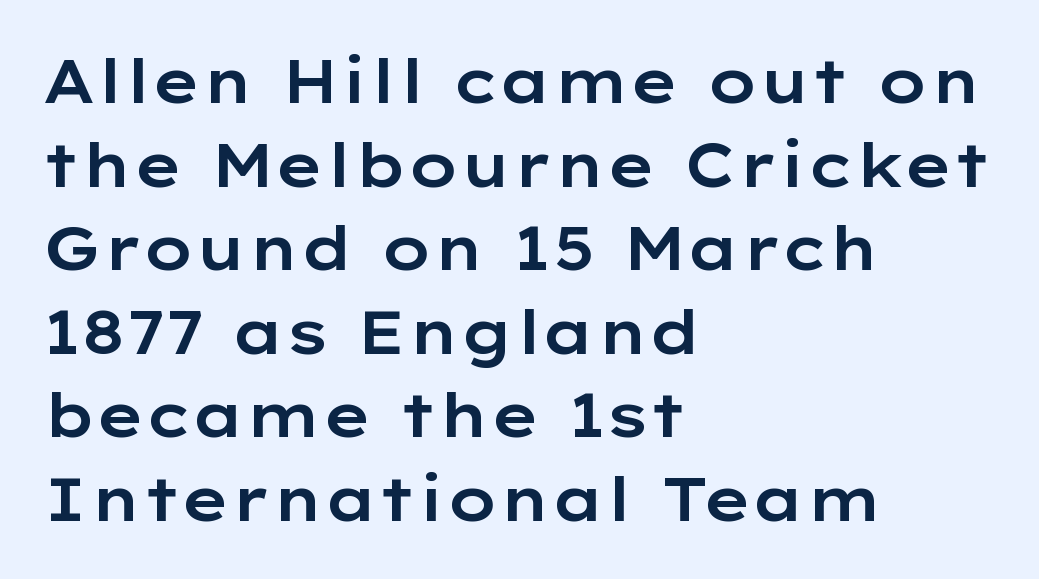
The image shows 61 px wide sans-serif type, upright; set left-aligned, normal line spacing (1.37x), normal letter spacing, not underlined; low stroke contrast and a medium x-height.
